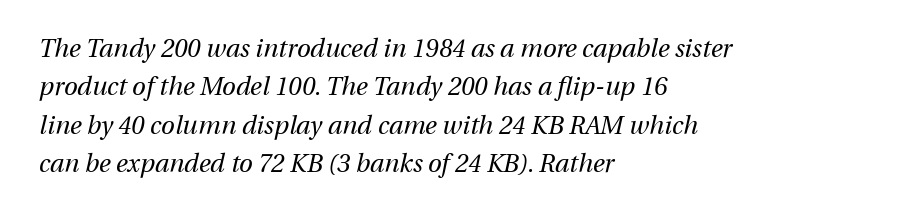
{"italic": "yes", "lean": "right", "slant_degrees": 13, "bold": "no", "underline": "no", "align": "left", "line_spacing": "normal", "line_spacing_ratio": 1.54, "letter_spacing": "normal", "letter_spacing_em": 0.0, "glyph_px": 25}
